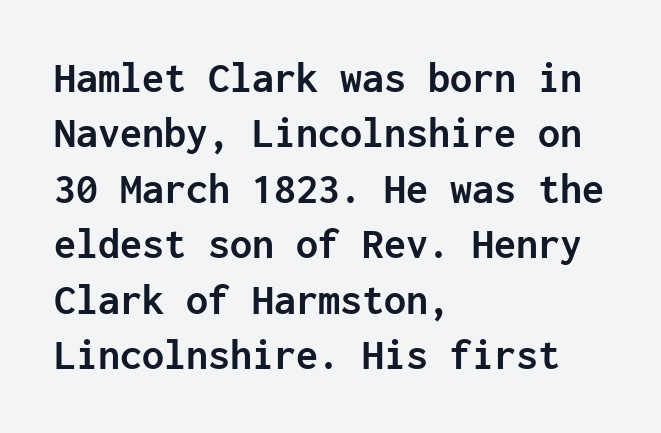
The letters march in equal steps, a hallmark of fixed-pitch type. Does the copy run flush right? No — it runs flush left. Any mark beneath the type? The region is blank. Does the lettering tilt? It doesn't — this is upright.
